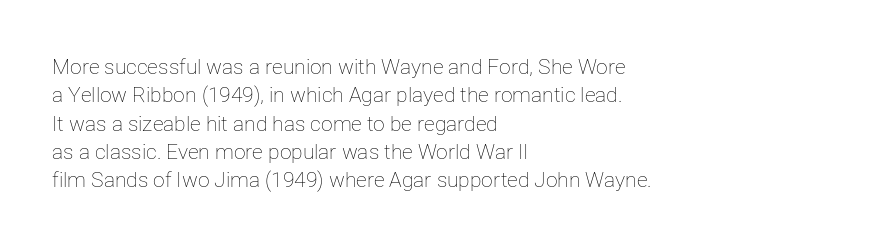
Q: Is the text bold? A: No.
Q: Is the text italic (slanted)? A: No, it is upright.
Q: Is the text underlined? A: No.
Q: How is the paragraph aligned? A: Left-aligned.
Q: Is the spacing between letters normal or unusually wide? A: Normal.
Q: Is the spacing between lines tight, normal or loose? A: Normal.
